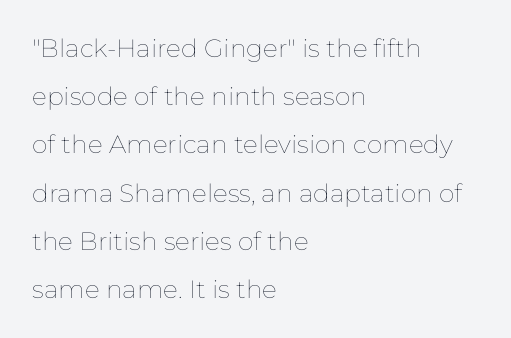
{"italic": "no", "bold": "no", "underline": "no", "align": "left", "line_spacing": "loose", "line_spacing_ratio": 1.93, "letter_spacing": "normal", "letter_spacing_em": 0.0, "glyph_px": 25}
